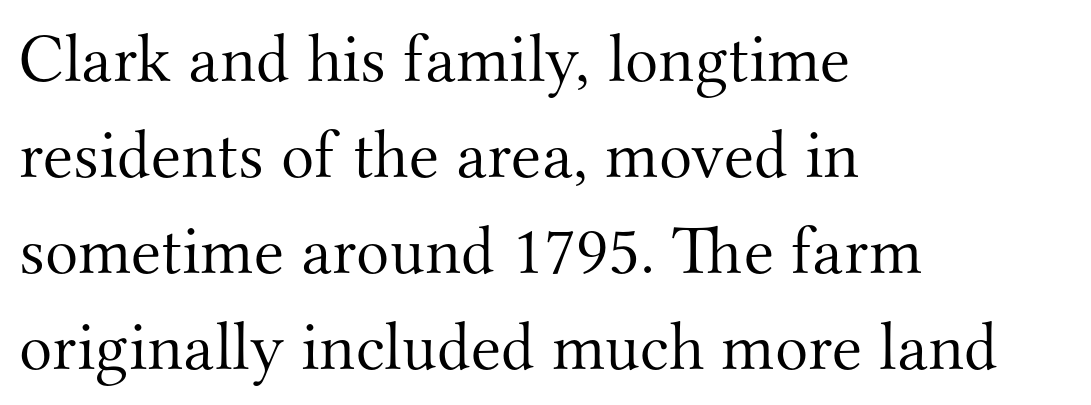
{"serif": "yes", "italic": "no", "bold": "no", "weight": "light", "width": "normal", "stroke_contrast": "medium", "x_height": "small", "monospaced": "no", "underline": "no", "align": "left", "line_spacing": "normal", "line_spacing_ratio": 1.39, "letter_spacing": "normal", "letter_spacing_em": 0.0, "glyph_px": 69}
